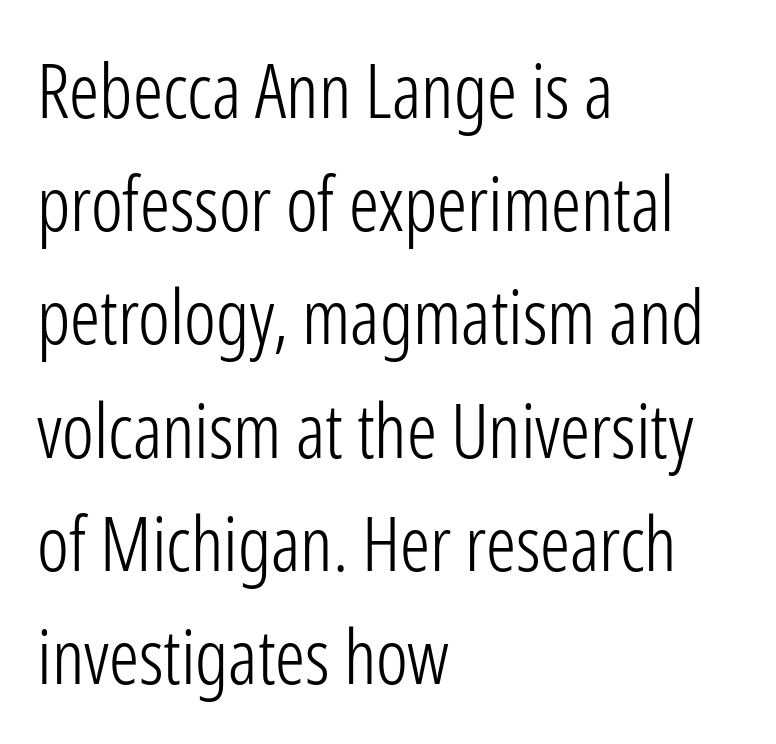
Q: Is the text bold? A: No.
Q: Is the text italic (slanted)? A: No, it is upright.
Q: Is the typeface a serif or a sans-serif typeface? A: Sans-serif.
Q: Is the text underlined? A: No.
Q: How is the paragraph aligned? A: Left-aligned.
Q: Is the spacing between letters normal or unusually wide? A: Normal.
Q: Is the spacing between lines tight, normal or loose? A: Normal.
Q: Width (condensed, normal, or wide)? A: Condensed.
Q: Stroke contrast? A: Low.
Q: x-height? A: Medium.
Q: Monospaced? A: No.
